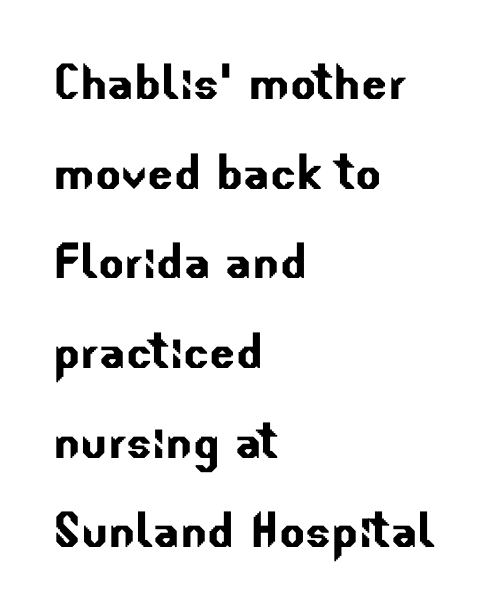
Q: Is the typeface a serif or a sans-serif typeface? A: Sans-serif.
Q: Is the text underlined? A: No.
Q: How is the paragraph aligned? A: Left-aligned.
Q: Is the spacing between letters normal or unusually wide? A: Normal.
Q: Is the spacing between lines tight, normal or loose? A: Normal.
Q: Width (condensed, normal, or wide)? A: Normal.
Q: Stroke contrast? A: Low.
Q: x-height? A: Small.
Q: Monospaced? A: No.
